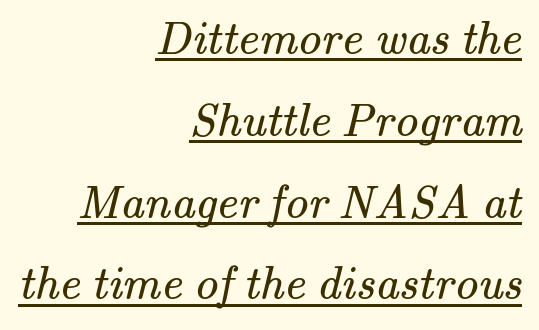
The glyphs in this specimen are seriffed. This sample uses plain, unmodified letter spacing. No letter is thick-stroked: the sample isn't bold. Notice how the passage keeps a crisp vertical edge on the right only. Has an underline been added? It has.
